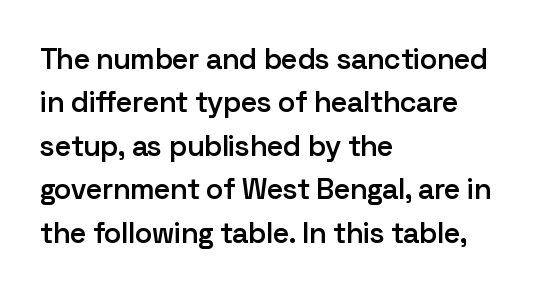
Q: Is the text bold? A: Semi-bold.
Q: Is the text italic (slanted)? A: No, it is upright.
Q: Is the typeface a serif or a sans-serif typeface? A: Sans-serif.
Q: Is the text underlined? A: No.
Q: How is the paragraph aligned? A: Left-aligned.
Q: Is the spacing between letters normal or unusually wide? A: Normal.
Q: Is the spacing between lines tight, normal or loose? A: Normal.
Q: Width (condensed, normal, or wide)? A: Normal.
Q: Stroke contrast? A: Low.
Q: x-height? A: Medium.
Q: Monospaced? A: No.
